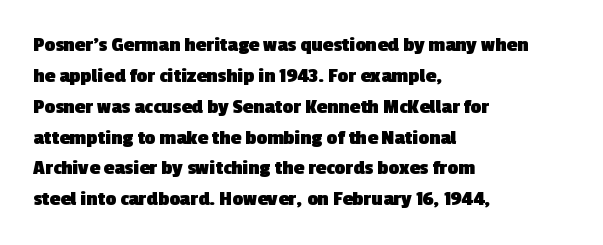
Does the weight exceed regular? Yes, all the way to bold. The gaps between neighbouring characters are ordinary and unremarkable. This rendering uses left alignment, leaving the right contour irregular. The space directly below the letters is spotless.
